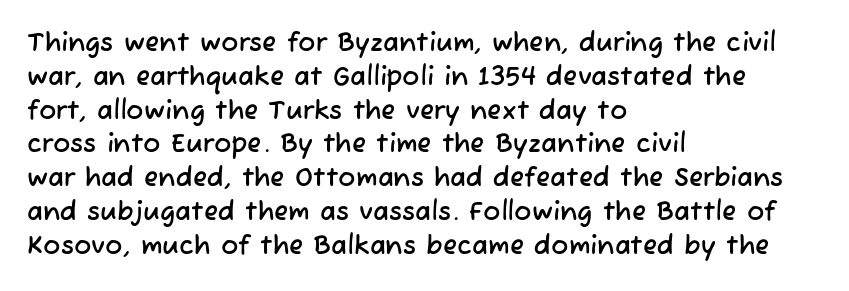
{"underline": "no", "align": "left", "line_spacing": "normal", "line_spacing_ratio": 1.3, "letter_spacing": "normal", "letter_spacing_em": 0.0, "glyph_px": 26}
